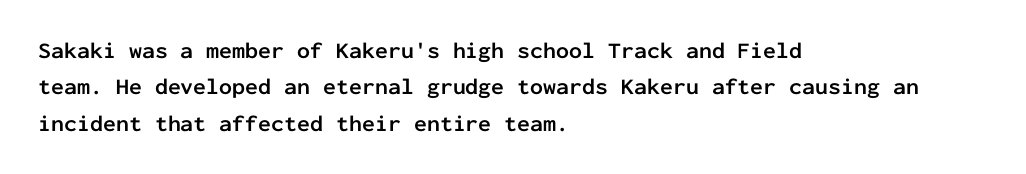
The text block is weighted toward the left margin, trailing off unevenly rightward. These lines carry a lot of weight — the face is fully bold. The letters stand upright; this is a roman face. Each row of text sits above clean, open space. This rendering leaves character spacing at its baseline value.
